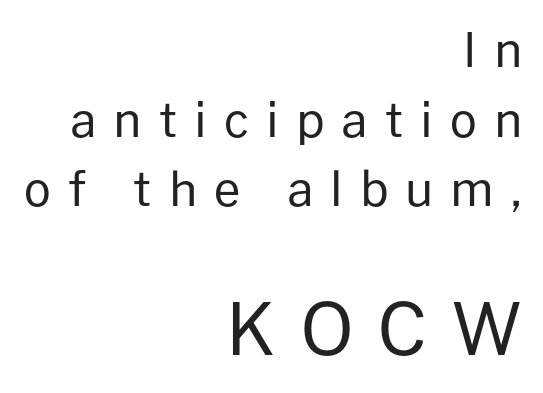
The image shows 71 px regular-weight sans-serif type, upright; set right-aligned, normal line spacing (1.48x), unusually wide letter spacing (+0.36 em), not underlined; the second (bottom) block is 1.51x larger; low stroke contrast and a medium x-height.
